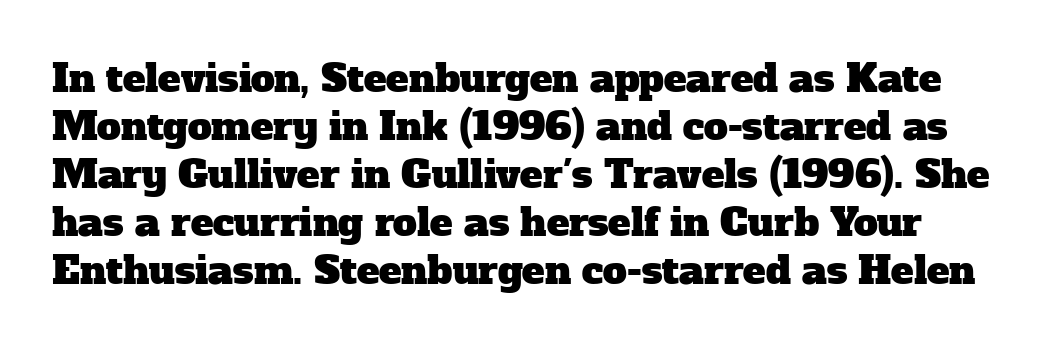
Caption: standard tracking, unaltered. Note: serifs present on the glyphs. The face used here is proportionally spaced, like ordinary book or web type. Beneath every word, the page is bare. The rendering uses a moderate line-height, typical for paragraphs.
